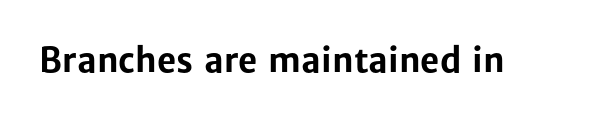
You'd pick this weight for a headline — it's a proper bold. I'd call this a sans setting — the letters go barefoot. The area under the type is left untouched. Spacing verdict: proportional, widths tailored to each character. The line texture is even and compact thanks to regular tracking. These lines were composed using upright roman letters.
